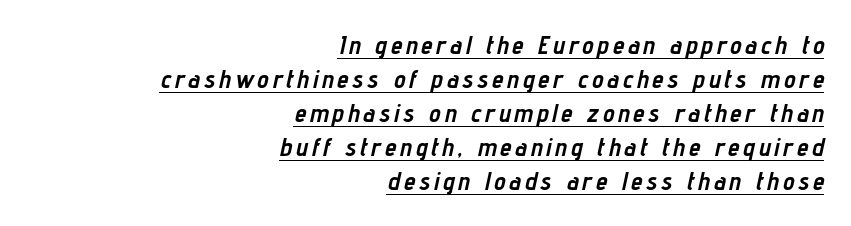
Compared with undecorated copy, this sample adds a rule below the words. The rendering anchors every line to the right-hand side. Regarding leading, the lines here are spaced in the standard way. A typesetter would mark this as italic. Bold? Absolutely — the strokes are thick and heavy.
